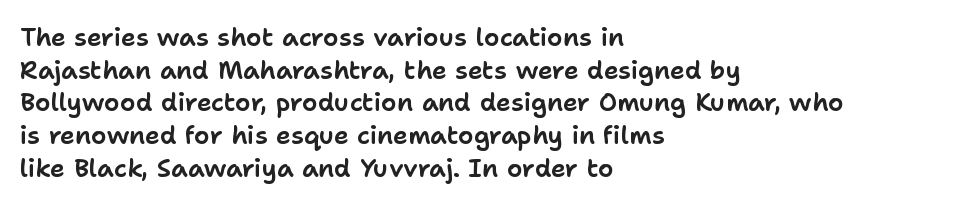
Q: Is the text italic (slanted)? A: No, it is upright.
Q: Is the text underlined? A: No.
Q: How is the paragraph aligned? A: Left-aligned.
Q: Is the spacing between letters normal or unusually wide? A: Normal.
Q: Is the spacing between lines tight, normal or loose? A: Normal.
